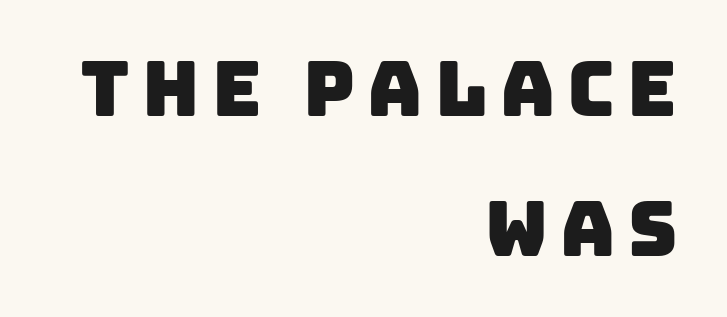
{"serif": "no", "width": "normal", "stroke_contrast": "low", "x_height": "large", "monospaced": "no", "underline": "no", "align": "right", "line_spacing_ratio": 1.84, "glyph_px": 76}
